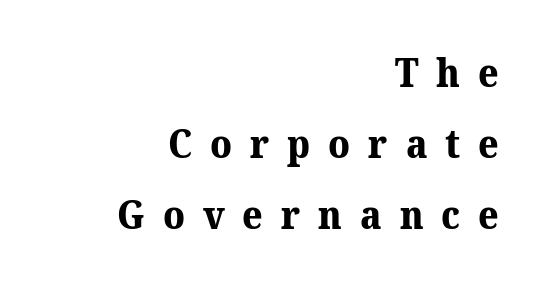
The specimen omits any rule beneath the text block's lines. The rendering uses natural spacing where letterforms have individual widths. Characters follow at a spacing far wider than the type designer built in. On the weight axis this lands at bold, roughly 700.
